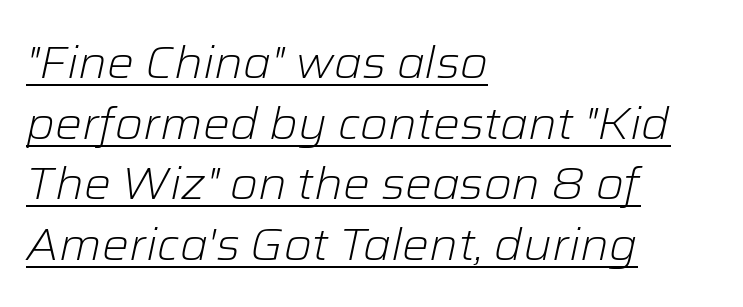
{"italic": "yes", "lean": "right", "slant_degrees": 12, "bold": "no", "weight": "light", "width": "normal", "stroke_contrast": "low", "x_height": "medium", "monospaced": "no", "underline": "yes", "align": "left", "line_spacing": "normal", "line_spacing_ratio": 1.35, "letter_spacing": "normal", "letter_spacing_em": 0.0, "glyph_px": 45}
